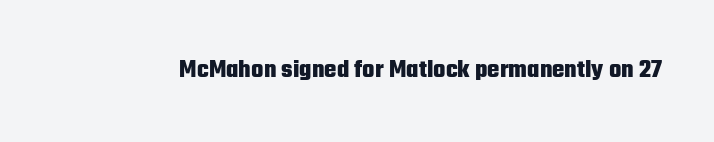
{"italic": "no", "bold": "yes", "underline": "no", "letter_spacing": "normal", "letter_spacing_em": 0.0, "glyph_px": 26}
